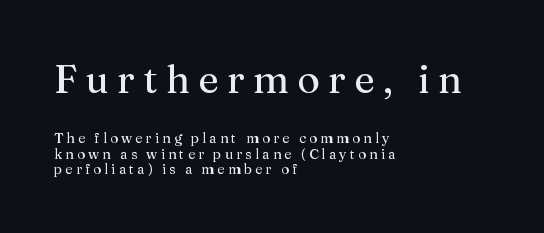
Q: Is the text bold? A: No.
Q: Is the text italic (slanted)? A: No, it is upright.
Q: Is the typeface a serif or a sans-serif typeface? A: Serif.
Q: Is the text underlined? A: No.
Q: How is the paragraph aligned? A: Left-aligned.
Q: Is the spacing between letters normal or unusually wide? A: Unusually wide.
Q: Is the spacing between lines tight, normal or loose? A: Tight.
Q: Which block of text is set in a larger size, the first (top) or the second (bottom)? A: The first (top) one.
Q: Width (condensed, normal, or wide)? A: Normal.
Q: Stroke contrast? A: Medium.
Q: x-height? A: Medium.
Q: Monospaced? A: No.
